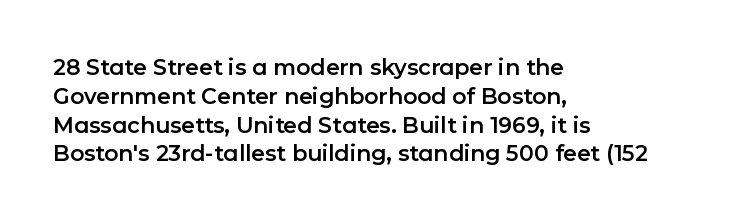
Descender tails drop into unmarked territory. Horizontal alignment here is leftward, the default for most running prose. Does extra space separate the letters? No, they use regular spacing. Upright lettering throughout. Evenly set lines give the paragraph a standard silhouette.
